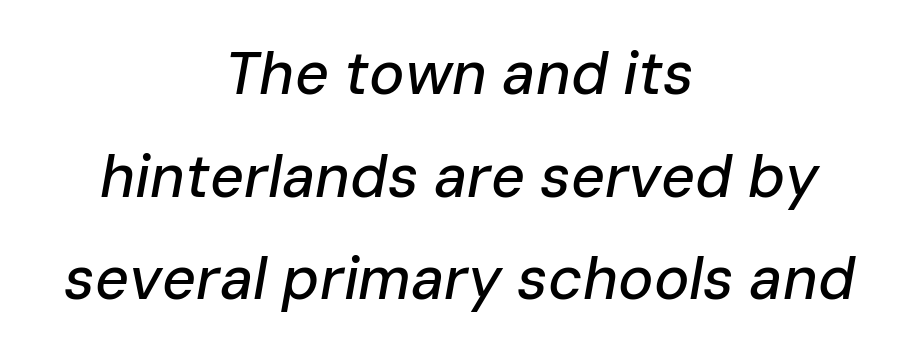
The image shows 59 px text type, italic (leaning right); set centered, line spacing 1.74x, normal letter spacing, not underlined; low stroke contrast and a medium x-height.
